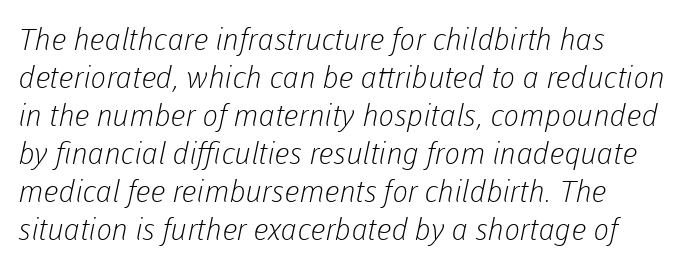
Q: Is the text bold? A: No.
Q: Is the typeface a serif or a sans-serif typeface? A: Sans-serif.
Q: Is the text underlined? A: No.
Q: How is the paragraph aligned? A: Left-aligned.
Q: Is the spacing between letters normal or unusually wide? A: Normal.
Q: Is the spacing between lines tight, normal or loose? A: Normal.
Q: Width (condensed, normal, or wide)? A: Normal.
Q: Stroke contrast? A: Low.
Q: x-height? A: Medium.
Q: Monospaced? A: No.
